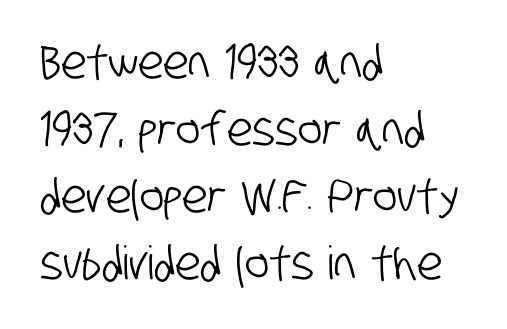
The image shows 46 px condensed sans-serif type; set left-aligned, normal line spacing (1.46x), normal letter spacing, not underlined; low stroke contrast and a large x-height.
